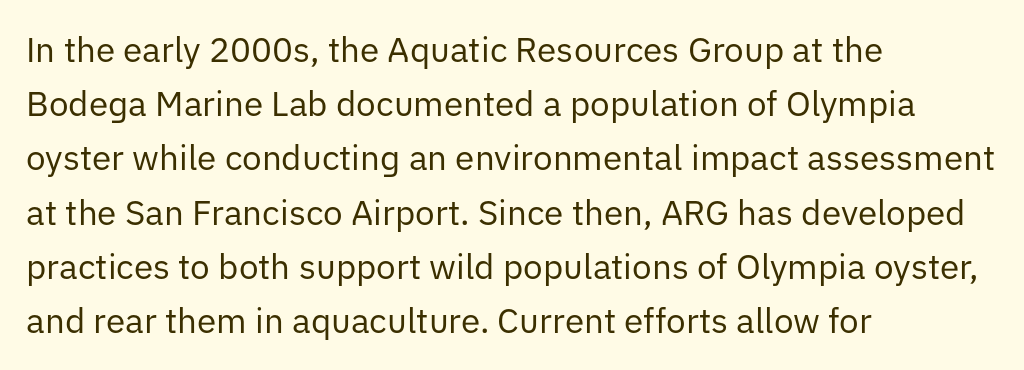
Q: Is the text bold? A: No.
Q: Is the text italic (slanted)? A: No, it is upright.
Q: Is the typeface a serif or a sans-serif typeface? A: Sans-serif.
Q: Is the text underlined? A: No.
Q: How is the paragraph aligned? A: Left-aligned.
Q: Is the spacing between letters normal or unusually wide? A: Normal.
Q: Is the spacing between lines tight, normal or loose? A: Normal.
Q: Width (condensed, normal, or wide)? A: Normal.
Q: Stroke contrast? A: Low.
Q: x-height? A: Medium.
Q: Monospaced? A: No.
